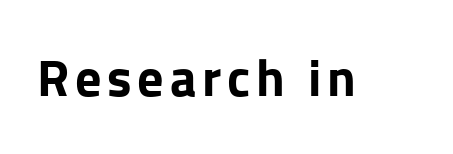
Q: Is the text bold? A: Yes.
Q: Is the text italic (slanted)? A: No, it is upright.
Q: Is the typeface a serif or a sans-serif typeface? A: Sans-serif.
Q: Is the text underlined? A: No.
Q: Width (condensed, normal, or wide)? A: Normal.
Q: Stroke contrast? A: Low.
Q: x-height? A: Medium.
Q: Monospaced? A: No.
